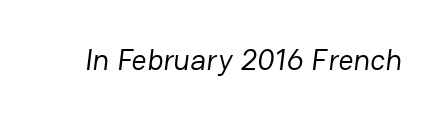
Q: Is the text bold? A: No.
Q: Is the typeface a serif or a sans-serif typeface? A: Sans-serif.
Q: Is the text underlined? A: No.
Q: Is the spacing between letters normal or unusually wide? A: Normal.
Q: Width (condensed, normal, or wide)? A: Normal.
Q: Stroke contrast? A: Low.
Q: x-height? A: Medium.
Q: Monospaced? A: No.
